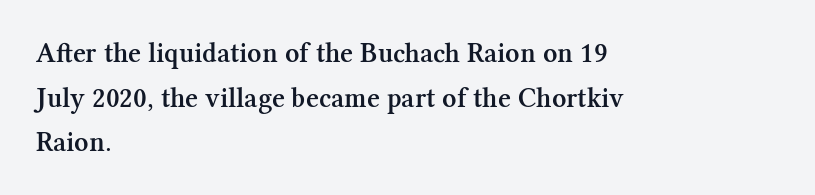
Q: Is the text bold? A: Semi-bold.
Q: Is the text italic (slanted)? A: No, it is upright.
Q: Is the typeface a serif or a sans-serif typeface? A: Serif.
Q: Is the text underlined? A: No.
Q: How is the paragraph aligned? A: Left-aligned.
Q: Is the spacing between letters normal or unusually wide? A: Normal.
Q: Is the spacing between lines tight, normal or loose? A: Normal.
Q: Width (condensed, normal, or wide)? A: Normal.
Q: Stroke contrast? A: Medium.
Q: x-height? A: Medium.
Q: Monospaced? A: No.
